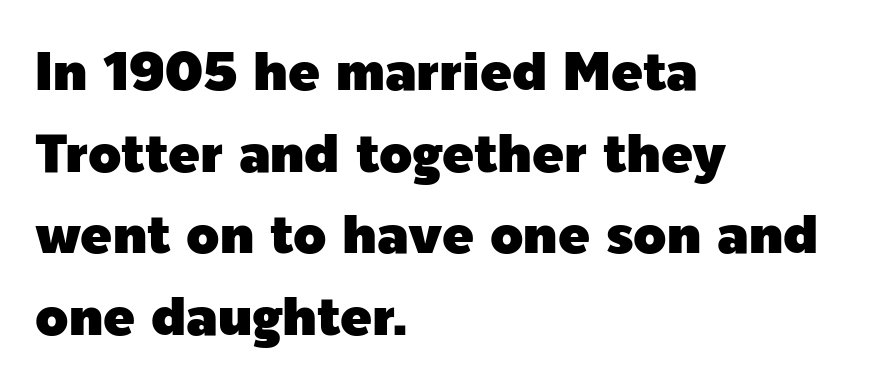
The image shows 53 px sans-serif type, upright; set left-aligned, normal line spacing (1.54x), normal letter spacing, not underlined; a medium x-height.
